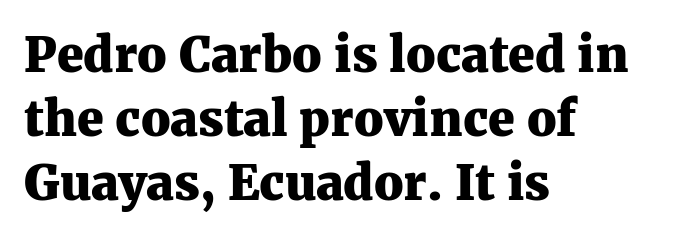
The gap between lines stays unmarked. Glyph-to-glyph distance matches everyday printed text. Heavy, bold letterforms. Note the varied advance widths — an 'i' is clearly narrower than an 'm'. The axis of the letterforms is exactly vertical. Is this a sans? No — the strokes have serifs.
